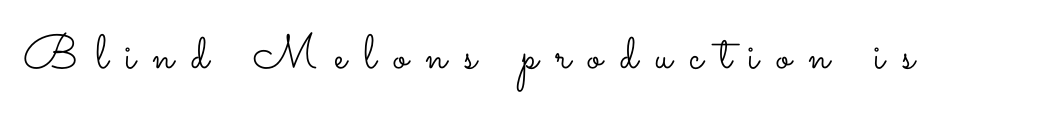
The image shows 48 px light, wide type; set unusually wide letter spacing (+0.36 em), not underlined; low stroke contrast and a small x-height.
